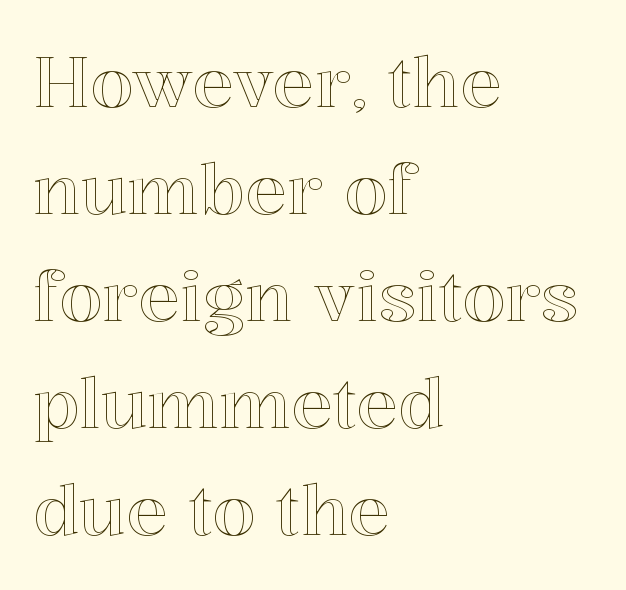
{"italic": "no", "width": "normal", "x_height": "medium", "monospaced": "no", "underline": "no", "align": "left", "line_spacing": "normal", "line_spacing_ratio": 1.53, "letter_spacing": "normal", "letter_spacing_em": 0.0, "glyph_px": 70}
